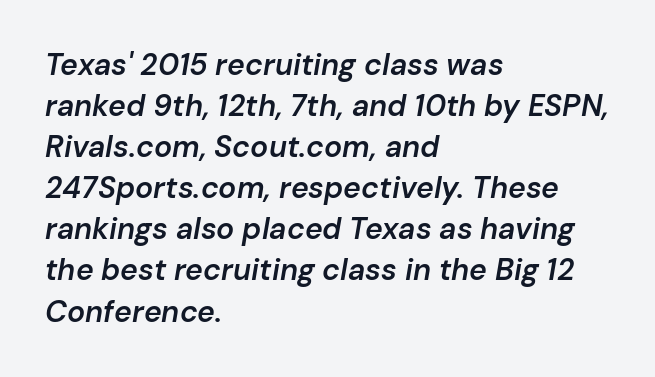
Q: Is the text bold? A: Semi-bold.
Q: Is the text italic (slanted)? A: Yes, it leans right by about 10 degrees.
Q: Is the text underlined? A: No.
Q: How is the paragraph aligned? A: Left-aligned.
Q: Is the spacing between letters normal or unusually wide? A: Normal.
Q: Is the spacing between lines tight, normal or loose? A: Normal.
Q: Width (condensed, normal, or wide)? A: Normal.
Q: Stroke contrast? A: Low.
Q: x-height? A: Medium.
Q: Monospaced? A: No.
